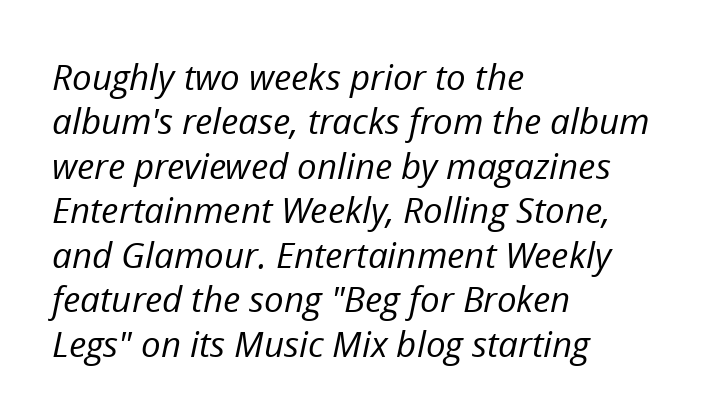
Vertically, the passage feels balanced, rows spaced as you'd expect. These lines were composed using italics. Each word holds together tightly as a unit, with standard inter-letter gaps. Note the varied advance widths — an 'i' is clearly narrower than an 'm'.
